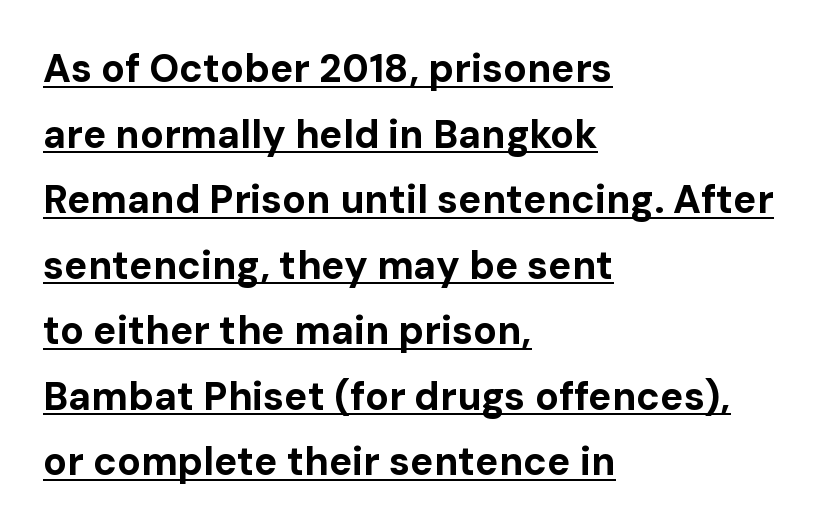
Q: Is the text bold? A: Yes.
Q: Is the text italic (slanted)? A: No, it is upright.
Q: Is the typeface a serif or a sans-serif typeface? A: Sans-serif.
Q: Is the text underlined? A: Yes.
Q: How is the paragraph aligned? A: Left-aligned.
Q: Is the spacing between letters normal or unusually wide? A: Normal.
Q: Is the spacing between lines tight, normal or loose? A: Normal.
Q: Width (condensed, normal, or wide)? A: Normal.
Q: Stroke contrast? A: Low.
Q: x-height? A: Medium.
Q: Monospaced? A: No.
